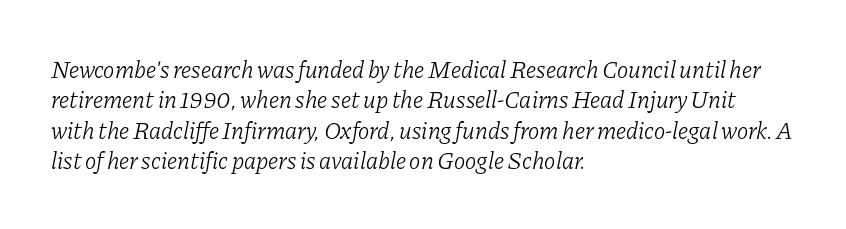
Q: Is the text bold? A: No.
Q: Is the text italic (slanted)? A: Yes, it leans right by about 11 degrees.
Q: Is the text underlined? A: No.
Q: How is the paragraph aligned? A: Left-aligned.
Q: Is the spacing between letters normal or unusually wide? A: Normal.
Q: Is the spacing between lines tight, normal or loose? A: Normal.
